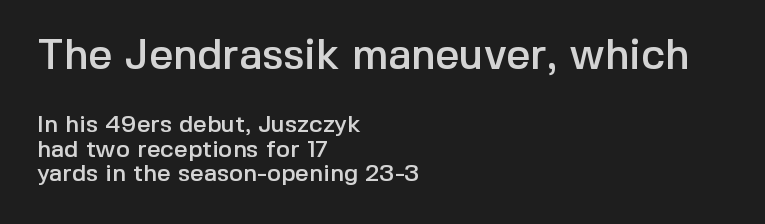
Q: Is the text italic (slanted)? A: No, it is upright.
Q: Is the typeface a serif or a sans-serif typeface? A: Sans-serif.
Q: Is the text underlined? A: No.
Q: How is the paragraph aligned? A: Left-aligned.
Q: Is the spacing between letters normal or unusually wide? A: Normal.
Q: Is the spacing between lines tight, normal or loose? A: Tight.
Q: Which block of text is set in a larger size, the first (top) or the second (bottom)? A: The first (top) one.
Q: Width (condensed, normal, or wide)? A: Normal.
Q: x-height? A: Medium.
Q: Monospaced? A: No.
